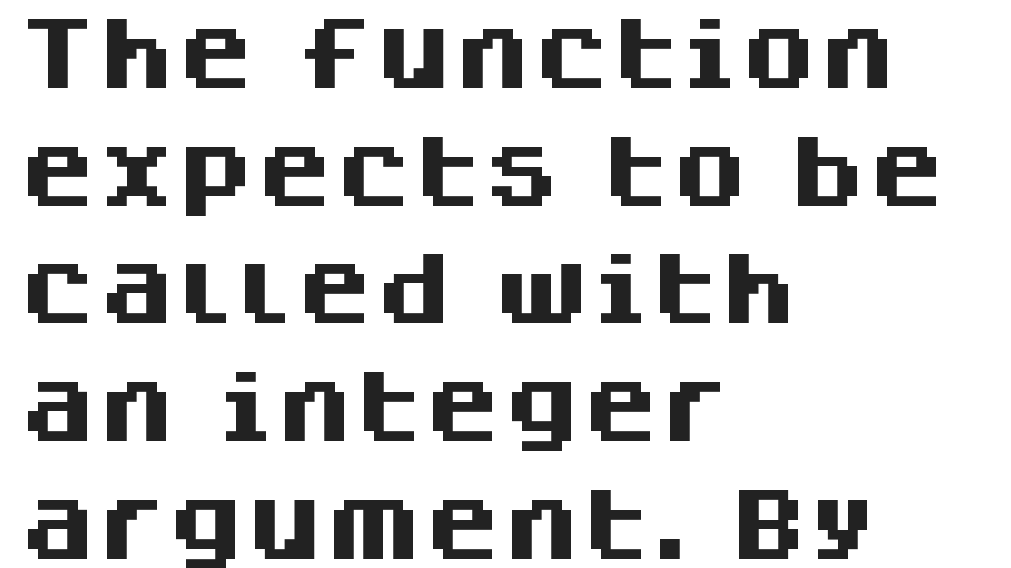
The image shows 79 px heavy sans-serif type, upright; set left-aligned, normal line spacing (1.49x), normal letter spacing, not underlined; medium stroke contrast and a large x-height.
